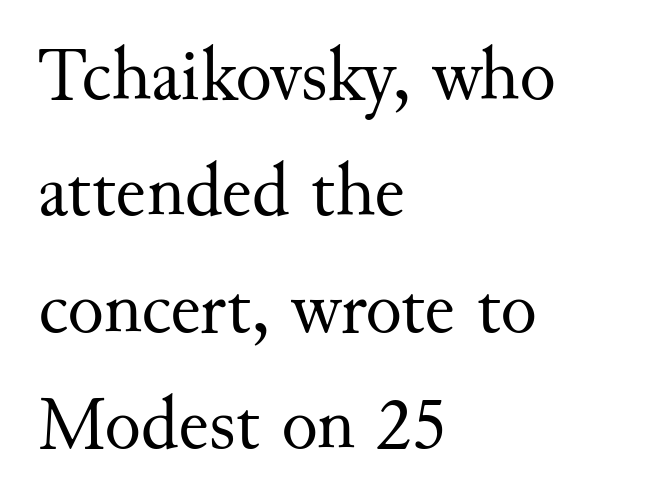
Q: Is the text bold? A: No.
Q: Is the text italic (slanted)? A: No, it is upright.
Q: Is the typeface a serif or a sans-serif typeface? A: Serif.
Q: Is the text underlined? A: No.
Q: How is the paragraph aligned? A: Left-aligned.
Q: Is the spacing between letters normal or unusually wide? A: Normal.
Q: Is the spacing between lines tight, normal or loose? A: Normal.
Q: Width (condensed, normal, or wide)? A: Normal.
Q: Stroke contrast? A: Medium.
Q: x-height? A: Small.
Q: Monospaced? A: No.
